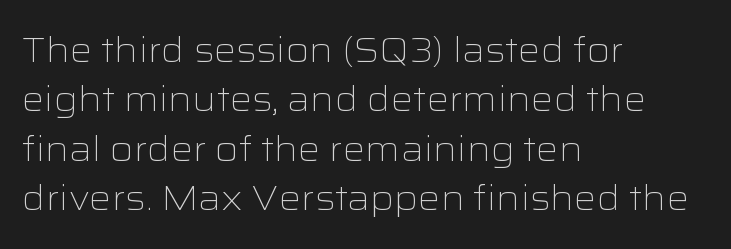
{"serif": "no", "italic": "no", "bold": "no", "weight": "light", "width": "wide", "stroke_contrast": "low", "x_height": "medium", "monospaced": "no", "underline": "no", "align": "left", "line_spacing": "normal", "line_spacing_ratio": 1.41, "letter_spacing": "normal", "letter_spacing_em": 0.0, "glyph_px": 35}
